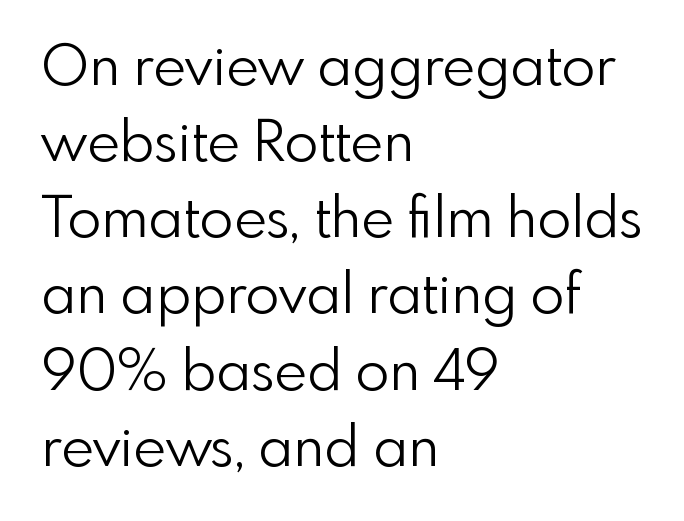
{"serif": "no", "italic": "no", "bold": "no", "weight": "light", "width": "normal", "stroke_contrast": "low", "x_height": "small", "monospaced": "no", "underline": "no", "align": "left", "line_spacing": "normal", "line_spacing_ratio": 1.36, "letter_spacing": "normal", "letter_spacing_em": 0.0, "glyph_px": 56}
